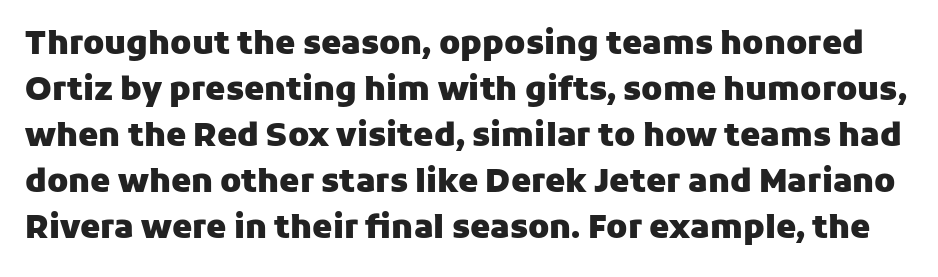
The letterforms sit shoulder to shoulder at normal distance. Note the varied advance widths — an 'i' is clearly narrower than an 'm'. A sans-serif font was chosen for this passage. Does the weight exceed regular? Yes, all the way to bold. The lines sit at an ordinary, default distance from one another.
